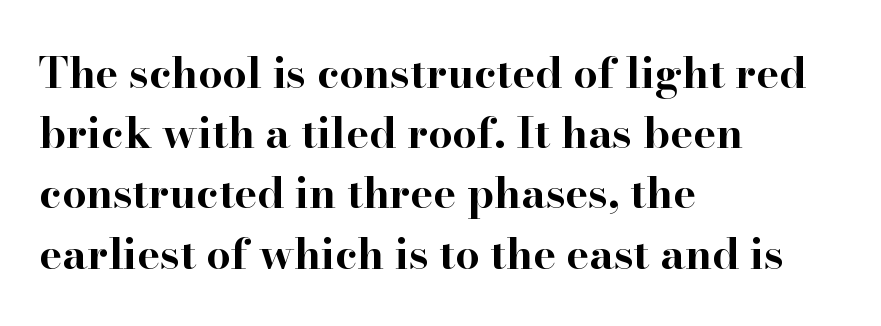
Q: Is the text bold? A: Yes.
Q: Is the text italic (slanted)? A: No, it is upright.
Q: Is the typeface a serif or a sans-serif typeface? A: Serif.
Q: Is the text underlined? A: No.
Q: How is the paragraph aligned? A: Left-aligned.
Q: Is the spacing between letters normal or unusually wide? A: Normal.
Q: Is the spacing between lines tight, normal or loose? A: Normal.
Q: Width (condensed, normal, or wide)? A: Wide.
Q: Stroke contrast? A: High.
Q: x-height? A: Small.
Q: Monospaced? A: No.
